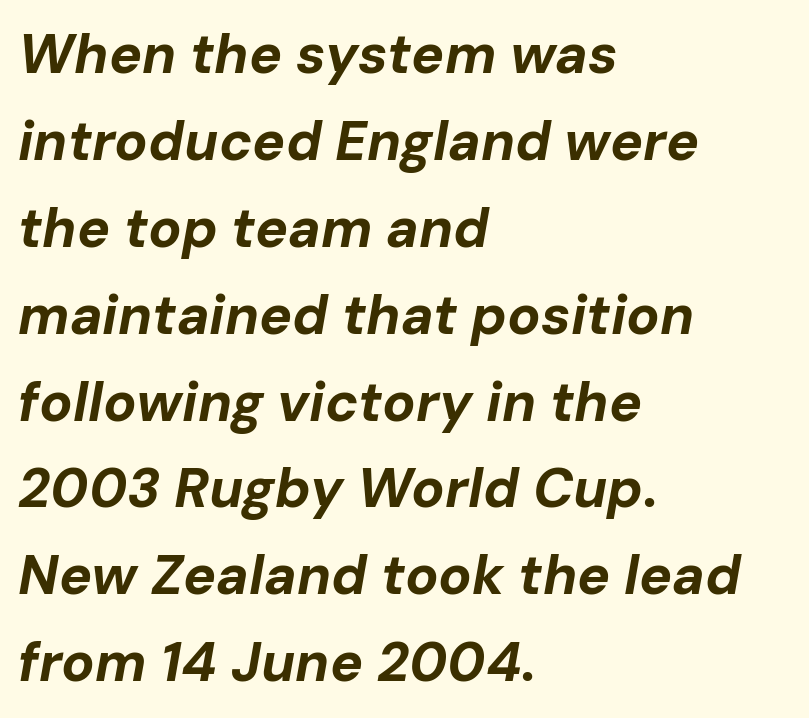
The image shows 55 px bold type, italic (leaning right); set left-aligned, normal line spacing (1.58x), normal letter spacing, not underlined; low stroke contrast and a medium x-height.
